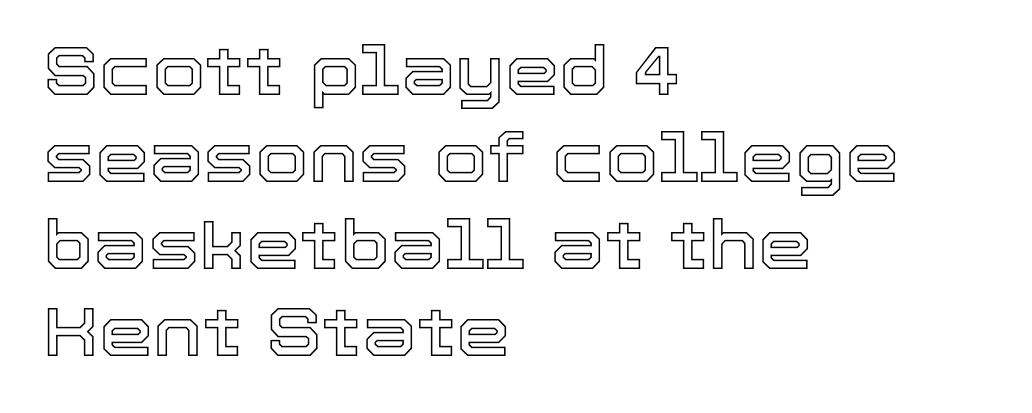
Q: Is the text italic (slanted)? A: No, it is upright.
Q: Is the text underlined? A: No.
Q: How is the paragraph aligned? A: Left-aligned.
Q: Is the spacing between letters normal or unusually wide? A: Normal.
Q: Is the spacing between lines tight, normal or loose? A: Normal.
Q: Width (condensed, normal, or wide)? A: Normal.
Q: x-height? A: Medium.
Q: Monospaced? A: No.
